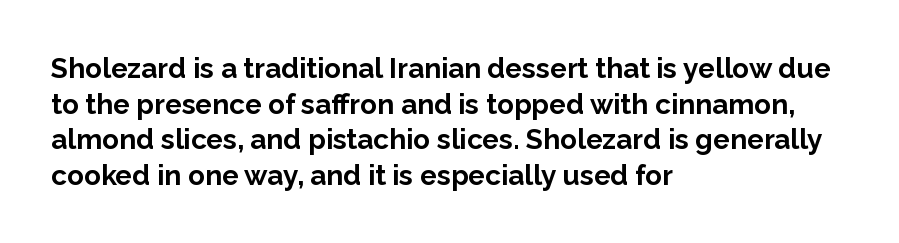
These lines sit exactly where default settings would place them. Designer's note — italics off, roman on. These lines are composed in type without serifs. Typographic density is high because the face is bold. Honestly, there is no underline to notice here at all.
